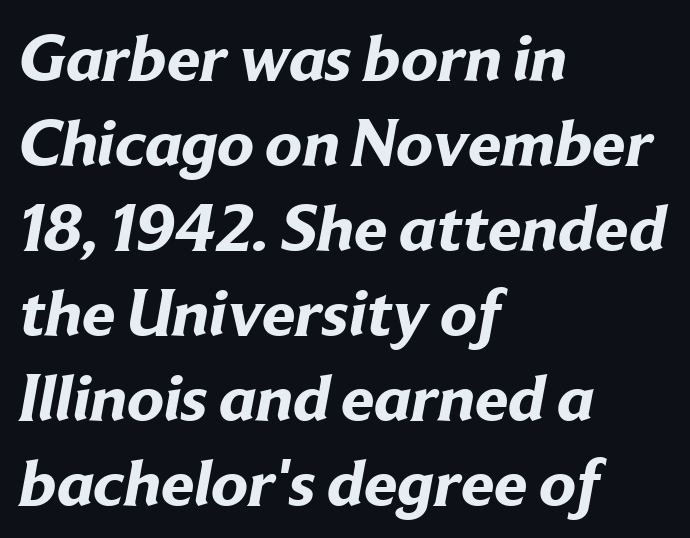
The image shows 67 px bold sans-serif type; set left-aligned, normal line spacing (1.27x), normal letter spacing, not underlined; low stroke contrast and a medium x-height.
